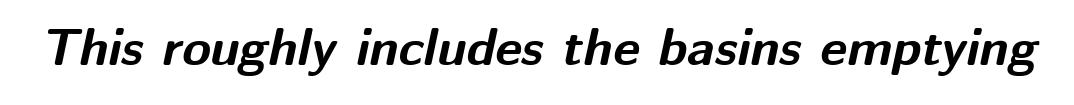
The image shows 52 px bold type, italic (leaning right); set normal letter spacing, not underlined; medium stroke contrast and a medium x-height.
